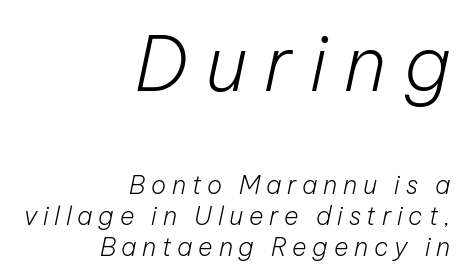
The space directly below the letters is spotless. Spacing verdict: proportional, widths tailored to each character. The text carries the slant typical of an italic or oblique font. Whoever set this made the first block the dominant, larger element.
